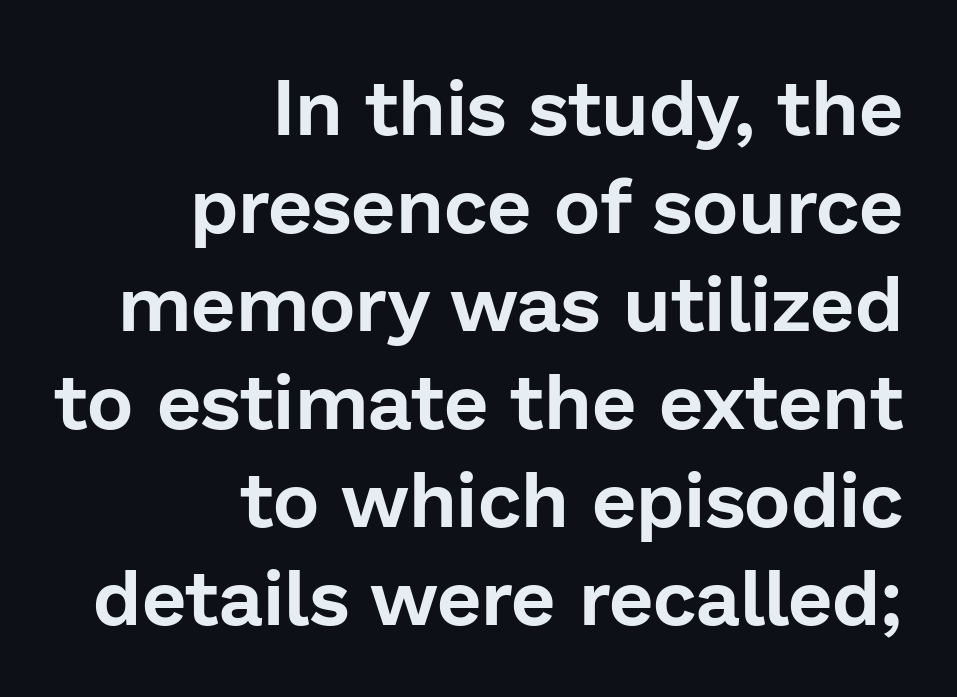
A flush-right, rag-left setting is used for this passage. The area under the type is left untouched. No italicization has been applied; the sample stays upright. The horizontal fit of the characters is conventional and even. The rendering uses natural spacing where letterforms have individual widths. Letterform terminals end flat and unadorned throughout the passage.
